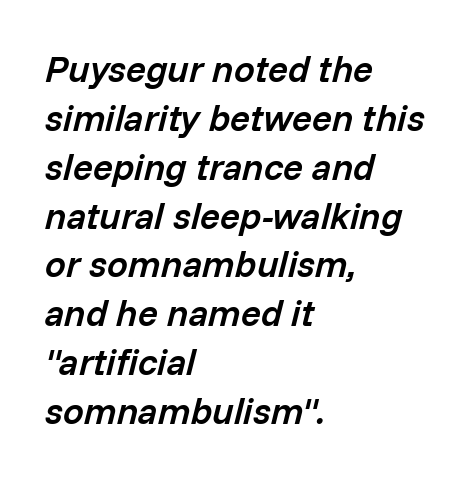
Q: Is the text bold? A: Semi-bold.
Q: Is the text italic (slanted)? A: Yes, it leans right by about 14 degrees.
Q: Is the text underlined? A: No.
Q: How is the paragraph aligned? A: Left-aligned.
Q: Is the spacing between letters normal or unusually wide? A: Normal.
Q: Is the spacing between lines tight, normal or loose? A: Normal.
Q: Width (condensed, normal, or wide)? A: Normal.
Q: Stroke contrast? A: Low.
Q: x-height? A: Medium.
Q: Monospaced? A: No.
